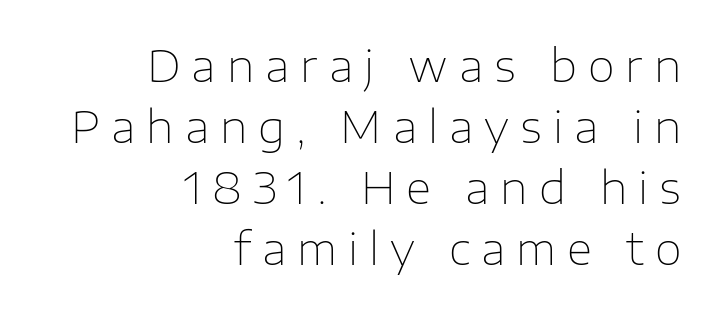
Q: Is the text bold? A: No.
Q: Is the text italic (slanted)? A: No, it is upright.
Q: Is the typeface a serif or a sans-serif typeface? A: Sans-serif.
Q: Is the text underlined? A: No.
Q: How is the paragraph aligned? A: Right-aligned.
Q: Is the spacing between letters normal or unusually wide? A: Unusually wide.
Q: Is the spacing between lines tight, normal or loose? A: Normal.
Q: Width (condensed, normal, or wide)? A: Normal.
Q: Stroke contrast? A: Low.
Q: x-height? A: Medium.
Q: Monospaced? A: No.
